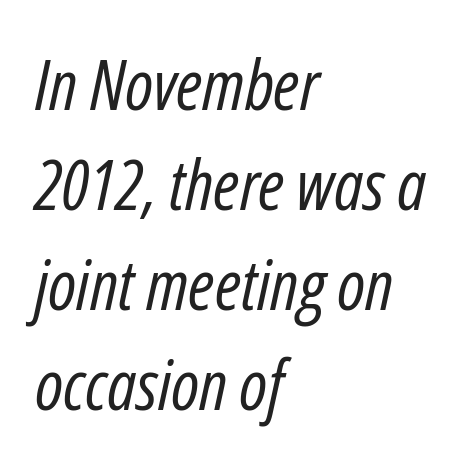
Q: Is the text bold? A: No.
Q: Is the text italic (slanted)? A: Yes, it leans right by about 12 degrees.
Q: Is the text underlined? A: No.
Q: How is the paragraph aligned? A: Left-aligned.
Q: Is the spacing between letters normal or unusually wide? A: Normal.
Q: Is the spacing between lines tight, normal or loose? A: Normal.
Q: Width (condensed, normal, or wide)? A: Condensed.
Q: Stroke contrast? A: Low.
Q: x-height? A: Medium.
Q: Monospaced? A: No.
